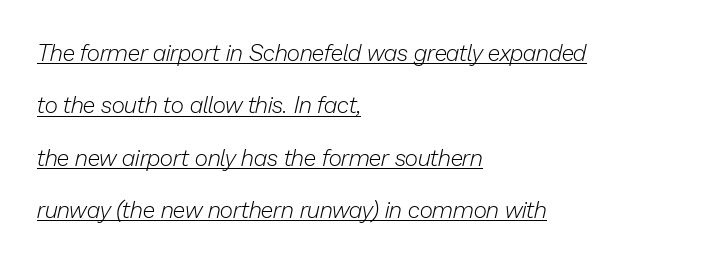
{"italic": "yes", "lean": "right", "slant_degrees": 13, "bold": "no", "underline": "yes", "align": "left", "line_spacing": "loose", "line_spacing_ratio": 2.28, "letter_spacing": "normal", "letter_spacing_em": 0.0, "glyph_px": 23}
